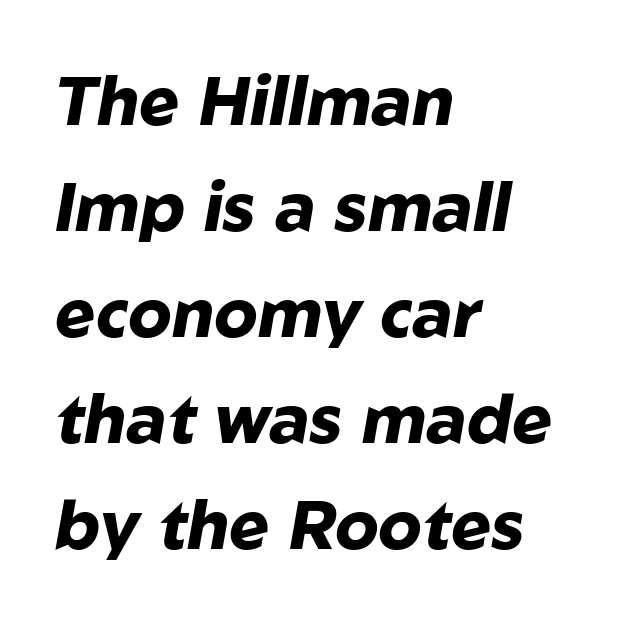
{"italic": "yes", "lean": "right", "slant_degrees": 10, "bold": "yes", "weight": "heavy", "width": "normal", "stroke_contrast": "low", "x_height": "medium", "monospaced": "no", "underline": "no", "align": "left", "line_spacing": "normal", "line_spacing_ratio": 1.56, "letter_spacing": "normal", "letter_spacing_em": 0.0, "glyph_px": 68}
